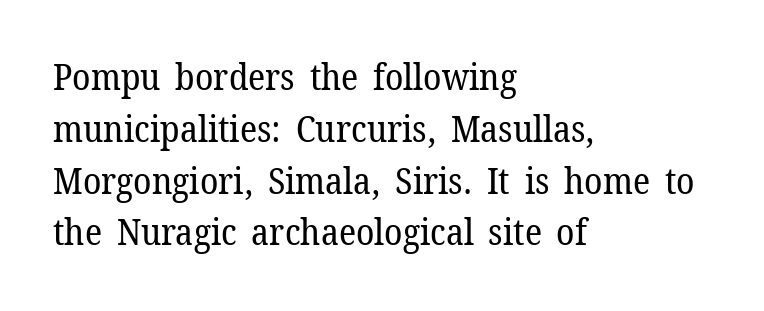
The image shows 37 px regular-weight serif type, upright; set left-aligned, normal line spacing (1.4x), normal letter spacing, not underlined; low stroke contrast and a medium x-height.
